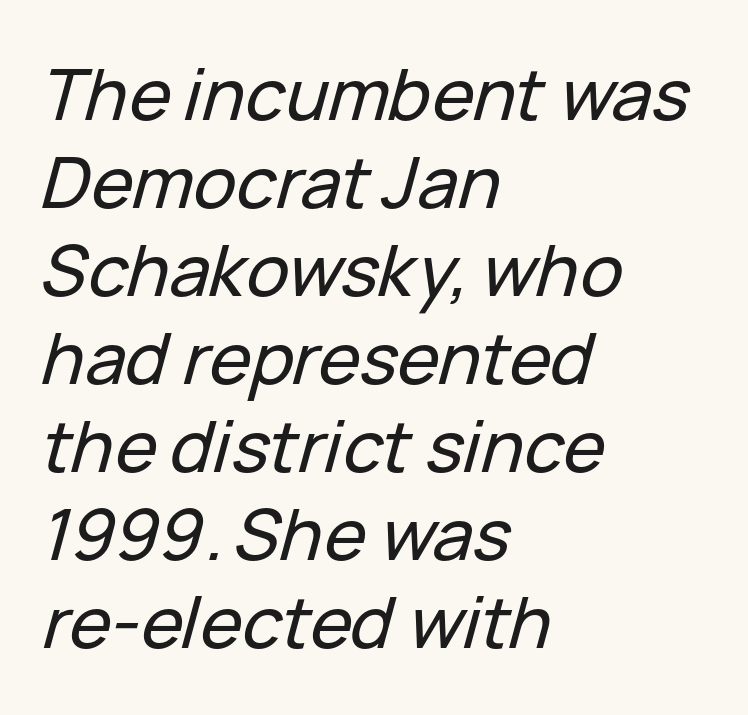
Q: Is the text italic (slanted)? A: Yes, it leans right by about 15 degrees.
Q: Is the text underlined? A: No.
Q: How is the paragraph aligned? A: Left-aligned.
Q: Is the spacing between letters normal or unusually wide? A: Normal.
Q: Width (condensed, normal, or wide)? A: Normal.
Q: Stroke contrast? A: Low.
Q: x-height? A: Medium.
Q: Monospaced? A: No.
